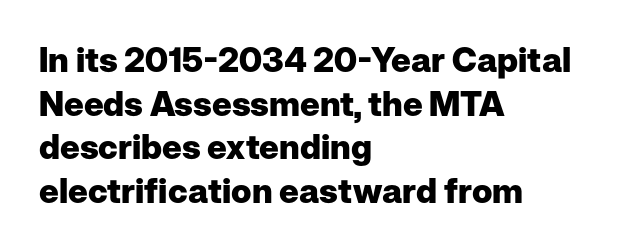
The image shows 34 px heavy sans-serif type, upright; set left-aligned, normal line spacing (1.28x), normal letter spacing, not underlined; low stroke contrast and a medium x-height.
